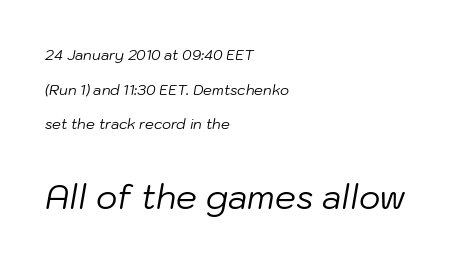
{"italic": "yes", "lean": "right", "slant_degrees": 10, "bold": "no", "weight": "regular", "width": "normal", "stroke_contrast": "low", "x_height": "medium", "monospaced": "no", "underline": "no", "align": "left", "line_spacing": "loose", "line_spacing_ratio": 2.47, "letter_spacing": "normal", "letter_spacing_em": 0.0, "larger_block": "second", "size_ratio": 2.36, "glyph_px": 33}
